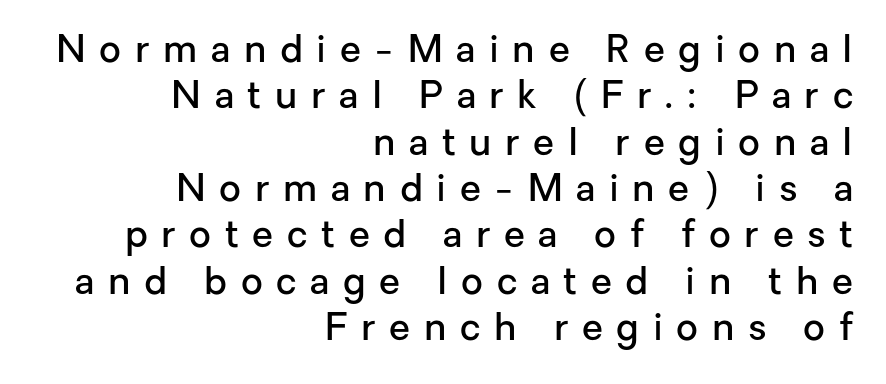
The image shows 38 px semibold sans-serif type, upright; set right-aligned, line spacing 1.22x, unusually wide letter spacing (+0.36 em), not underlined; low stroke contrast and a medium x-height.
